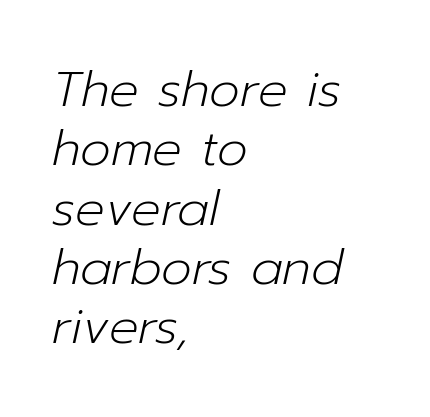
{"italic": "yes", "lean": "right", "slant_degrees": 12, "bold": "no", "weight": "light", "width": "normal", "stroke_contrast": "low", "x_height": "medium", "monospaced": "no", "underline": "no", "align": "left", "line_spacing_ratio": 1.21, "letter_spacing": "normal", "letter_spacing_em": 0.0, "glyph_px": 49}
